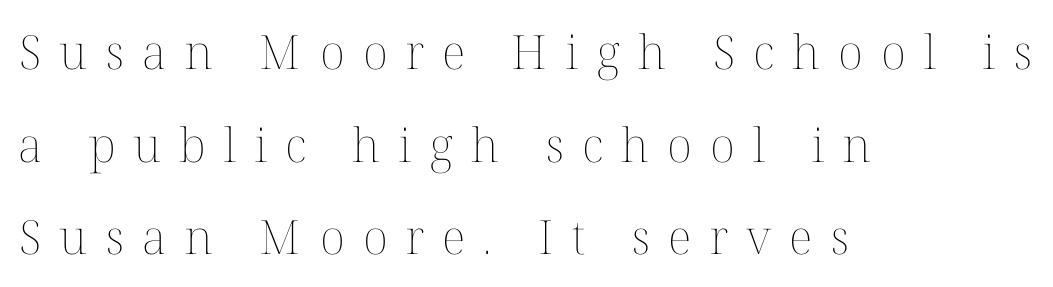
The image shows 47 px thin type, upright; set left-aligned, loose line spacing (1.97x), unusually wide letter spacing (+0.38 em), not underlined; medium stroke contrast and a medium x-height.
